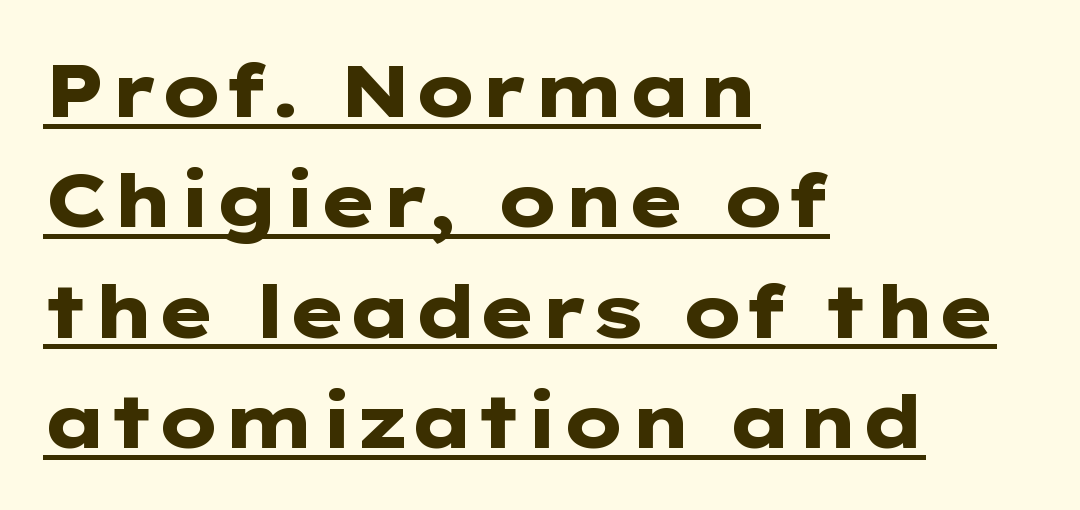
Visually the block forms a straight wall on the left and a jagged coastline on the right. The font's upright variant was chosen for this text. Every word sits above its own underline. Look at the tracking — it's just the regular setting, nothing added. Unlike a traditional serif, this face leaves its strokes unadorned. Think of a printed novel: that variable character pitch is what you see here.
